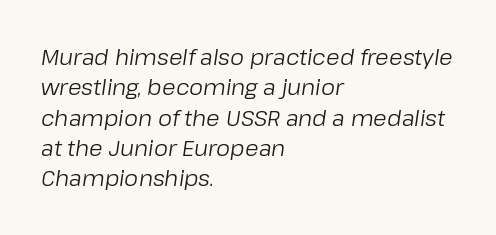
This is not heavy type; no bold has been used. The specimen omits any rule beneath the text block's lines. The rows are spaced the way most documents space them. This is oblique type, the kind used for emphasis or titles. The lines are quadded left.
